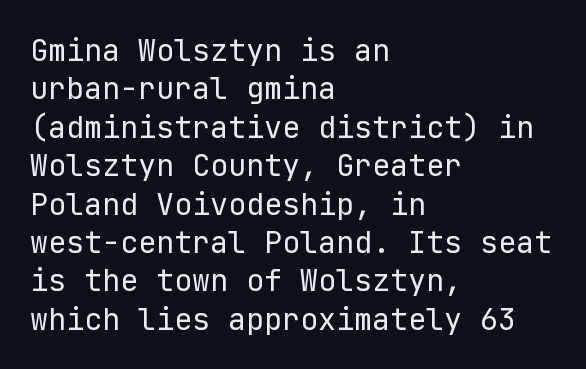
{"serif": "no", "italic": "no", "bold": "no", "weight": "regular", "width": "normal", "stroke_contrast": "low", "x_height": "medium", "underline": "no", "align": "left", "line_spacing": "normal", "line_spacing_ratio": 1.28, "letter_spacing": "normal", "letter_spacing_em": 0.0, "glyph_px": 30}
